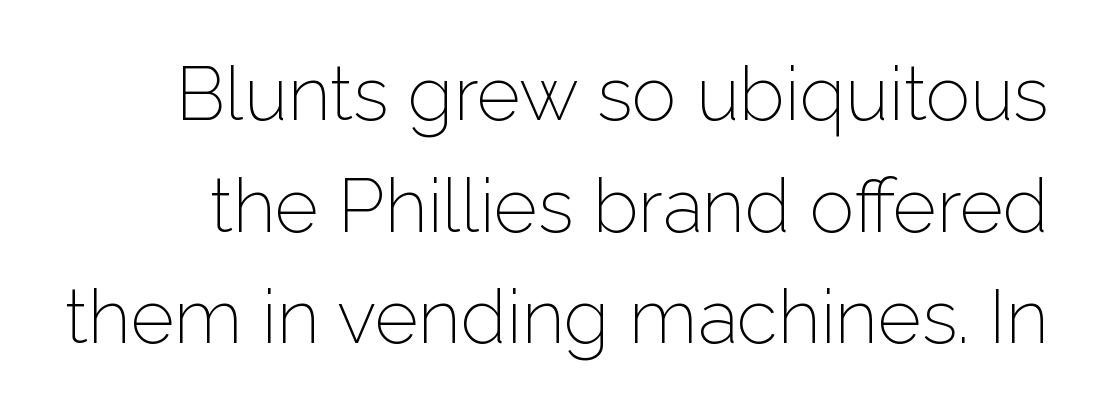
Rows of type keep a routine distance in the vertical direction. Between one letter and the next there's only the usual sliver of space. Serif or sans? Sans — the stroke terminals are bare. Underline: absent. Every stem runs plumb, perpendicular to the baseline.
